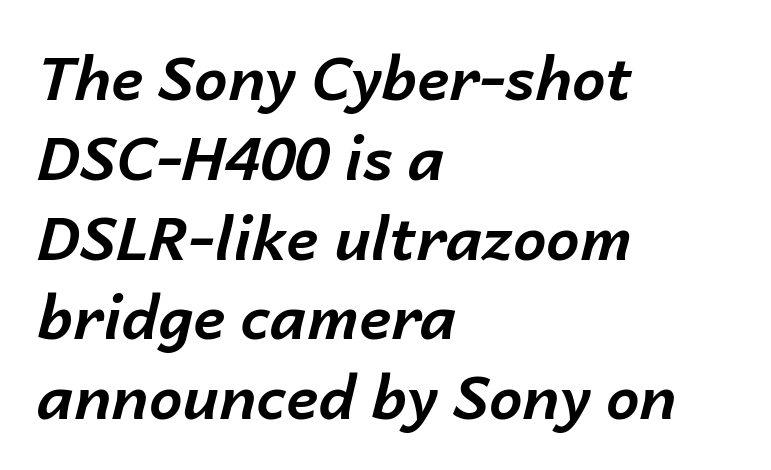
Q: Is the text bold? A: Yes.
Q: Is the text italic (slanted)? A: Yes, it leans right by about 14 degrees.
Q: Is the text underlined? A: No.
Q: How is the paragraph aligned? A: Left-aligned.
Q: Is the spacing between letters normal or unusually wide? A: Normal.
Q: Is the spacing between lines tight, normal or loose? A: Normal.
Q: Width (condensed, normal, or wide)? A: Normal.
Q: Stroke contrast? A: Low.
Q: x-height? A: Medium.
Q: Monospaced? A: No.
